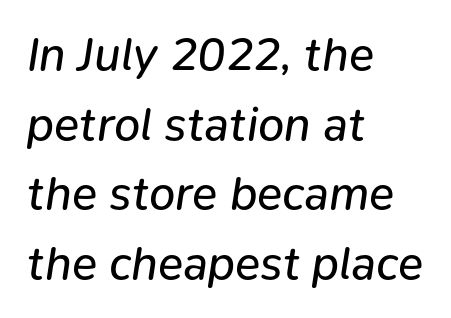
The image shows 47 px regular-weight type, italic (leaning right); set left-aligned, normal line spacing (1.48x), normal letter spacing, not underlined; low stroke contrast and a medium x-height.
